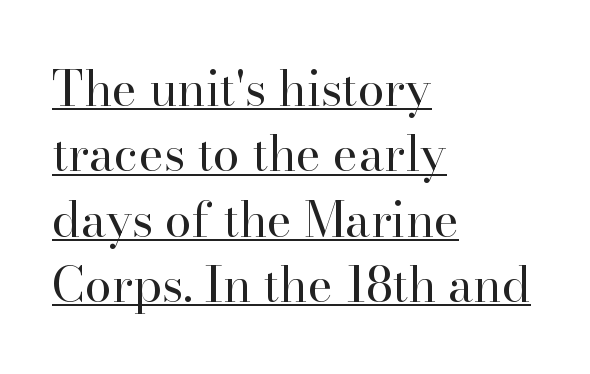
Q: Is the text bold? A: No.
Q: Is the text italic (slanted)? A: No, it is upright.
Q: Is the typeface a serif or a sans-serif typeface? A: Serif.
Q: Is the text underlined? A: Yes.
Q: How is the paragraph aligned? A: Left-aligned.
Q: Is the spacing between letters normal or unusually wide? A: Normal.
Q: Is the spacing between lines tight, normal or loose? A: Normal.
Q: Width (condensed, normal, or wide)? A: Normal.
Q: Stroke contrast? A: High.
Q: x-height? A: Small.
Q: Monospaced? A: No.
